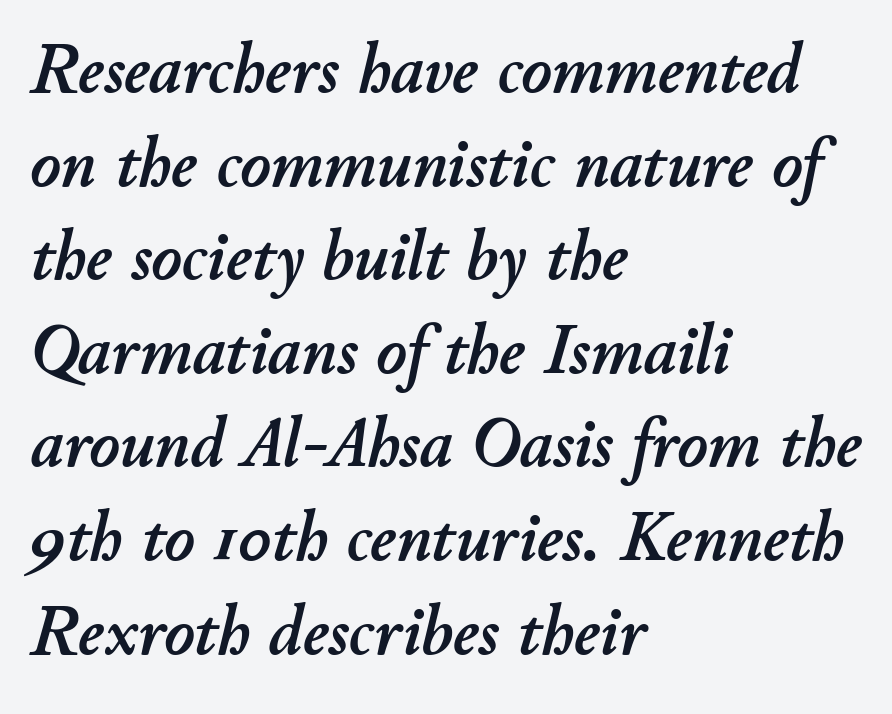
The image shows 72 px text type, italic (leaning right); set left-aligned, normal line spacing (1.3x), normal letter spacing, not underlined; low stroke contrast and a small x-height.
